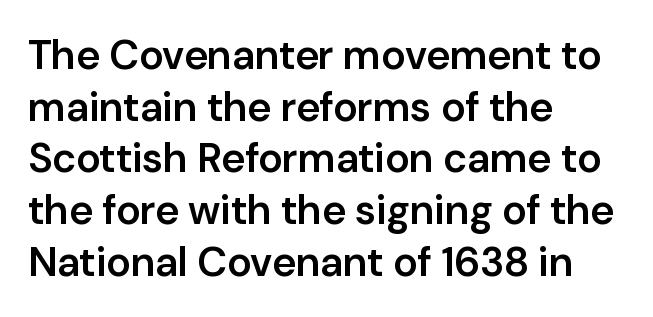
{"serif": "no", "italic": "no", "bold": "semi", "weight": "semibold", "width": "normal", "stroke_contrast": "low", "x_height": "medium", "monospaced": "no", "underline": "no", "align": "left", "line_spacing": "normal", "line_spacing_ratio": 1.26, "letter_spacing": "normal", "letter_spacing_em": 0.0, "glyph_px": 41}
